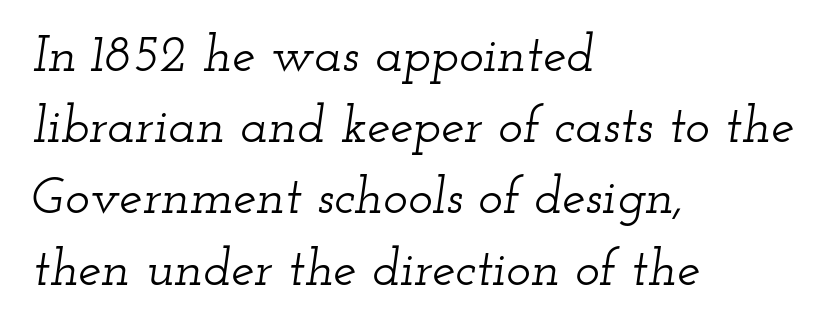
{"serif": "yes", "italic": "yes", "lean": "right", "slant_degrees": 12, "width": "wide", "stroke_contrast": "low", "x_height": "small", "monospaced": "no", "underline": "no", "align": "left", "line_spacing": "normal", "line_spacing_ratio": 1.37, "letter_spacing": "normal", "letter_spacing_em": 0.0, "glyph_px": 52}
